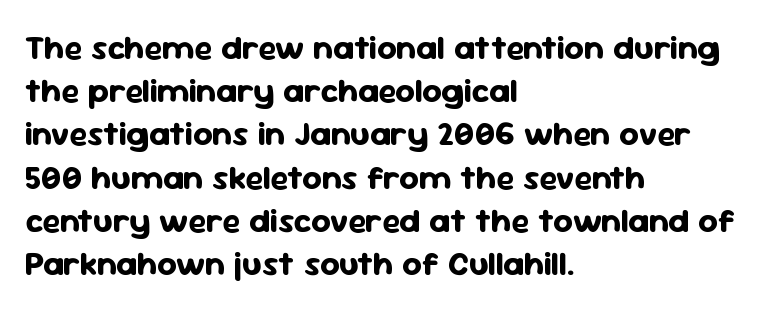
Inter-character spacing is left at the font's built-in metrics. Designer's note — italics off, roman on. Nope, no serifs anywhere on these letters. Glance below the letters and you will spot only blank space. Is there much room between lines? A standard amount, neither cramped nor airy. Proportional: the letters do not fall into vertical columns.
